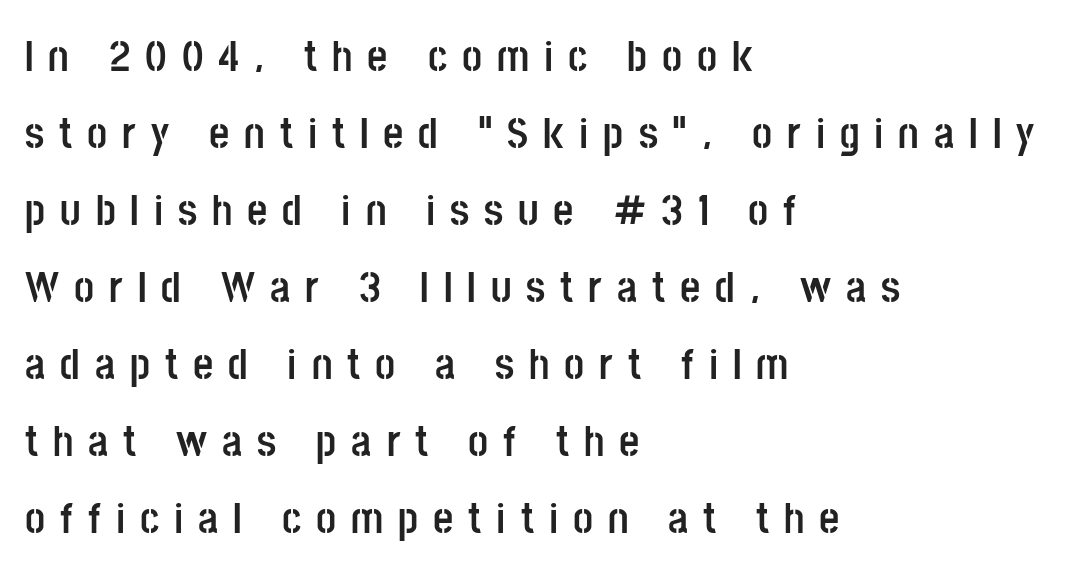
Observe the absence of serifs on each vertical stroke in this sample. The rendering uses natural spacing where letterforms have individual widths. Chunky letters — that's bold for sure. Inter-character spacing is expanded well beyond the font's built-in metrics. Short and long lines alike share a common starting point at left. These lines were composed using upright roman letters.
